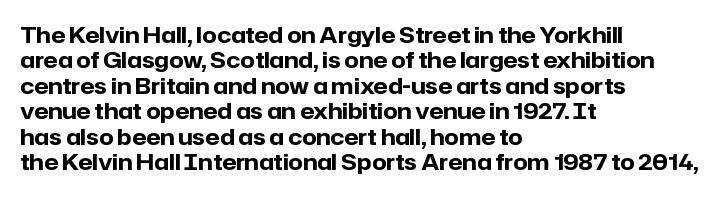
The image shows 21 px bold type, upright; set left-aligned, line spacing 1.21x, normal letter spacing, not underlined.
